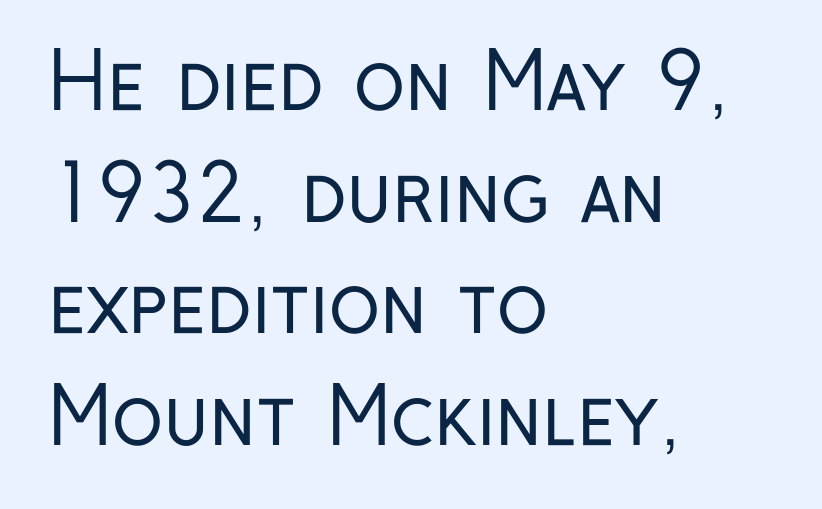
The face used here is rendered with its standard letterfit. Character widths vary here, with narrow letters taking less room than wide ones. Ink coverage per letter is moderate at most. Grotesque or geometric, the face here clearly has no serifs. This rendering features lettering with no underline.
